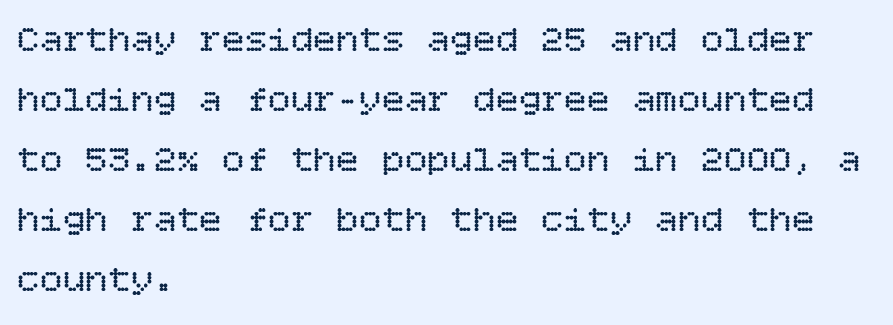
The image shows 38 px regular-weight type, upright; set left-aligned, normal line spacing (1.58x), normal letter spacing, not underlined; low stroke contrast and a large x-height.
